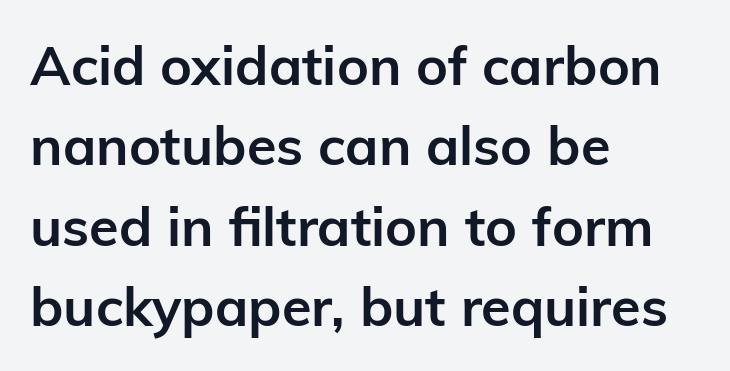
Q: Is the text bold? A: Yes.
Q: Is the text italic (slanted)? A: No, it is upright.
Q: Is the typeface a serif or a sans-serif typeface? A: Sans-serif.
Q: Is the text underlined? A: No.
Q: How is the paragraph aligned? A: Left-aligned.
Q: Is the spacing between letters normal or unusually wide? A: Normal.
Q: Is the spacing between lines tight, normal or loose? A: Normal.
Q: Width (condensed, normal, or wide)? A: Normal.
Q: Stroke contrast? A: Low.
Q: x-height? A: Medium.
Q: Monospaced? A: No.
